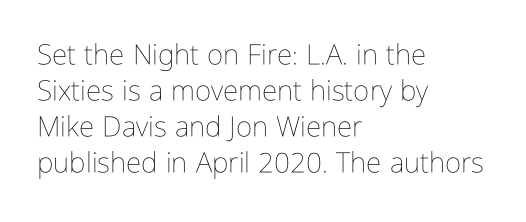
{"italic": "no", "bold": "no", "weight": "thin", "width": "condensed", "stroke_contrast": "low", "x_height": "medium", "monospaced": "no", "underline": "no", "align": "left", "line_spacing": "normal", "line_spacing_ratio": 1.29, "letter_spacing": "normal", "letter_spacing_em": 0.0, "glyph_px": 28}
